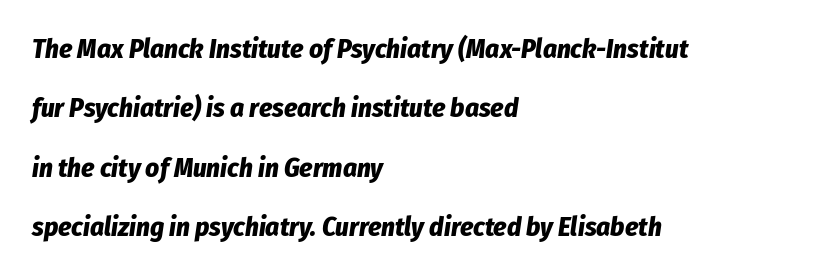
Each word holds together tightly as a unit, with standard inter-letter gaps. Letters rest on an invisible, unmarked baseline. Line starts are locked; line ends wander. This sample uses an oblique cut, with every glyph tilted off the vertical. Quick note: interline space is abundant. Chunky letters — that's bold for sure.
